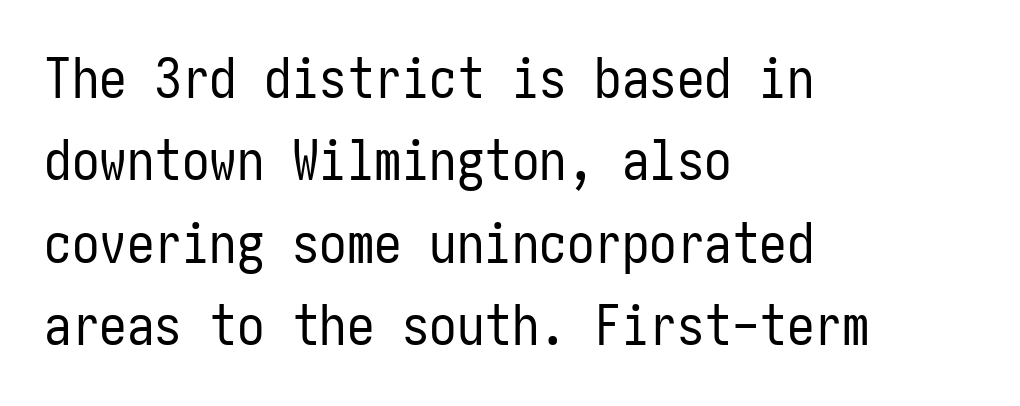
The image shows 55 px regular-weight, condensed sans-serif type, upright; set left-aligned, normal line spacing (1.5x), normal letter spacing, not underlined; low stroke contrast and a medium x-height.
